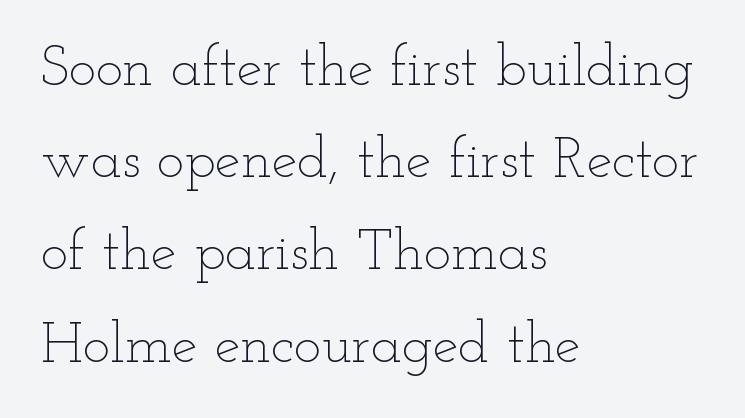
{"italic": "no", "bold": "no", "weight": "thin", "width": "wide", "stroke_contrast": "low", "x_height": "small", "monospaced": "no", "underline": "no", "align": "left", "line_spacing": "normal", "line_spacing_ratio": 1.59, "letter_spacing": "normal", "letter_spacing_em": 0.0, "glyph_px": 58}
